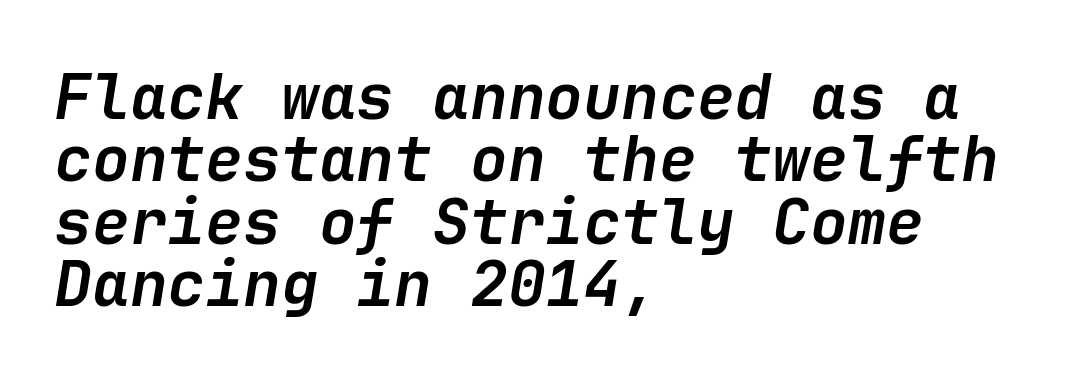
Notice how the stems are inclined rather than vertical — that's the hallmark of italics. Quick note: underline off. Notice how descenders almost collide with the ascenders below — that's tight leading. The rag falls on the right side of this text block.
